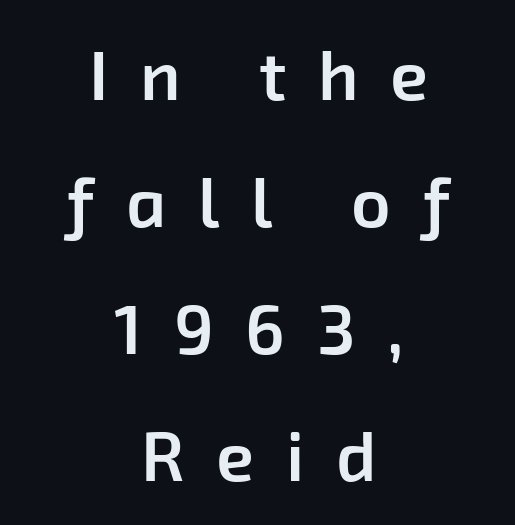
{"serif": "no", "bold": "semi", "weight": "semibold", "width": "normal", "stroke_contrast": "low", "x_height": "medium", "monospaced": "no", "underline": "no", "align": "center", "line_spacing_ratio": 1.84, "letter_spacing": "wide", "letter_spacing_em": 0.46, "glyph_px": 69}
